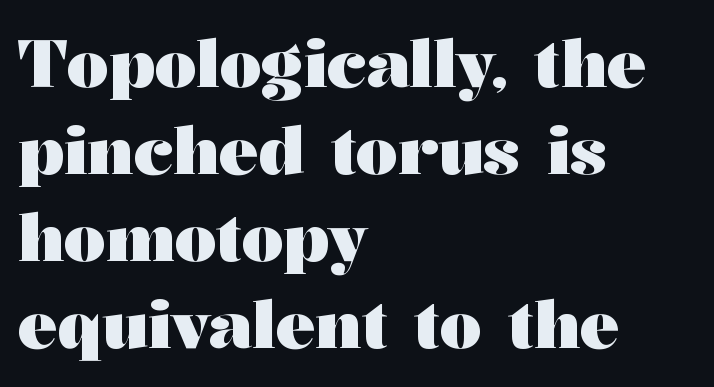
Q: Is the text bold? A: Yes.
Q: Is the text italic (slanted)? A: No, it is upright.
Q: Is the typeface a serif or a sans-serif typeface? A: Serif.
Q: Is the text underlined? A: No.
Q: How is the paragraph aligned? A: Left-aligned.
Q: Is the spacing between letters normal or unusually wide? A: Normal.
Q: Is the spacing between lines tight, normal or loose? A: Normal.
Q: Width (condensed, normal, or wide)? A: Wide.
Q: Stroke contrast? A: Medium.
Q: x-height? A: Medium.
Q: Monospaced? A: No.
